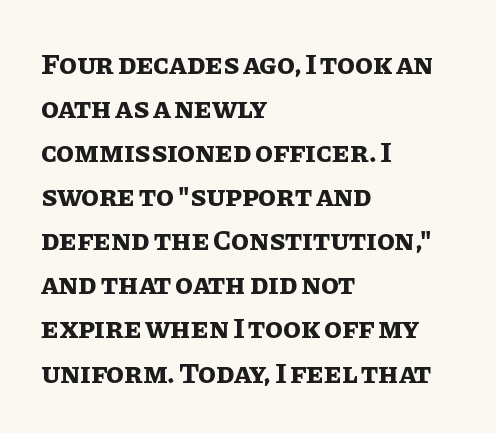
Q: Is the text bold? A: Yes.
Q: Is the text italic (slanted)? A: No, it is upright.
Q: Is the text underlined? A: No.
Q: How is the paragraph aligned? A: Left-aligned.
Q: Is the spacing between letters normal or unusually wide? A: Normal.
Q: Is the spacing between lines tight, normal or loose? A: Normal.
Q: Width (condensed, normal, or wide)? A: Normal.
Q: Stroke contrast? A: Low.
Q: x-height? A: Large.
Q: Monospaced? A: No.
